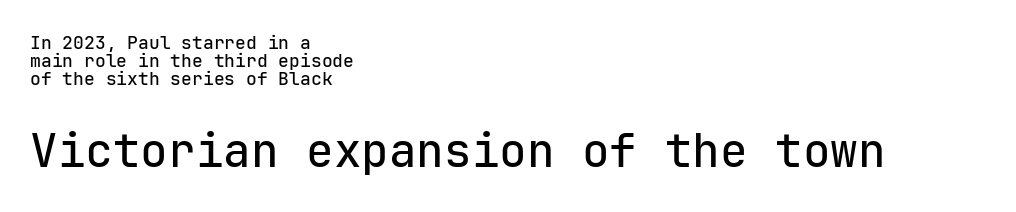
Q: Is the text italic (slanted)? A: No, it is upright.
Q: Is the typeface a serif or a sans-serif typeface? A: Sans-serif.
Q: Is the text underlined? A: No.
Q: How is the paragraph aligned? A: Left-aligned.
Q: Is the spacing between letters normal or unusually wide? A: Normal.
Q: Is the spacing between lines tight, normal or loose? A: Tight.
Q: Which block of text is set in a larger size, the first (top) or the second (bottom)? A: The second (bottom) one.
Q: Width (condensed, normal, or wide)? A: Normal.
Q: Stroke contrast? A: Low.
Q: x-height? A: Medium.
Q: Monospaced? A: Yes.
